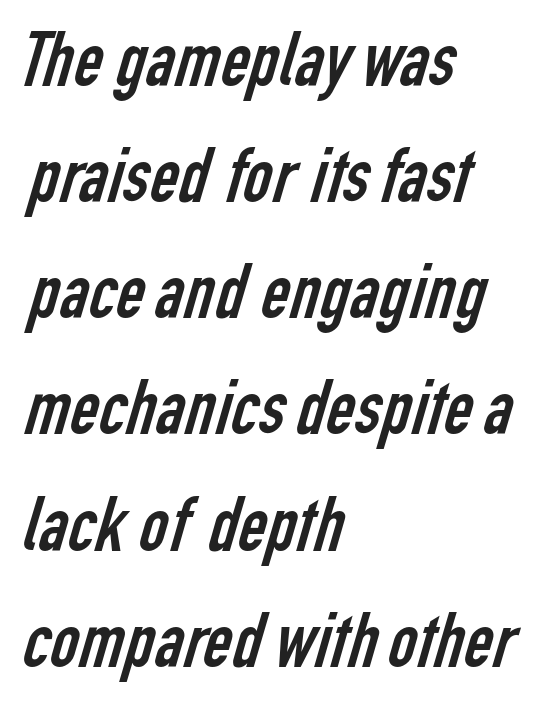
The image shows 79 px regular-weight, condensed sans-serif type; set left-aligned, normal line spacing (1.47x), normal letter spacing, not underlined; low stroke contrast and a medium x-height.
